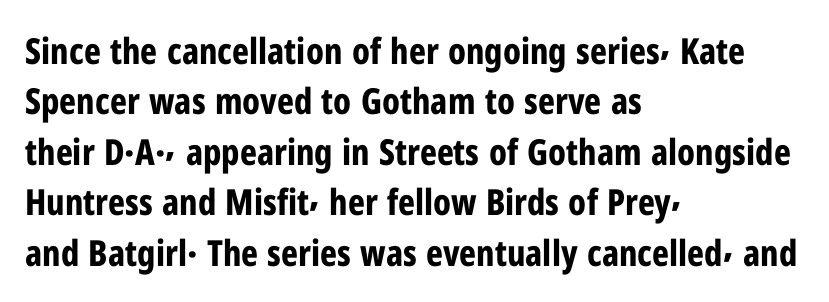
Rows of type keep a routine distance in the vertical direction. A typesetter would call this zero additional tracking. Characters remain perfectly vertical along every line. No feet cap the strokes, marking this as sans-serif type. The string is rendered with underlining switched off. The face used here is proportionally spaced, like ordinary book or web type.
